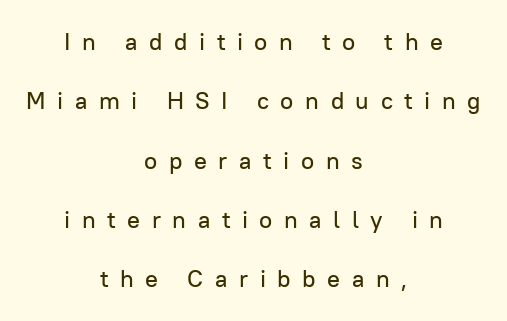
{"italic": "no", "underline": "no", "align": "center", "line_spacing": "loose", "line_spacing_ratio": 2.47, "letter_spacing": "wide", "letter_spacing_em": 0.48, "glyph_px": 24}
